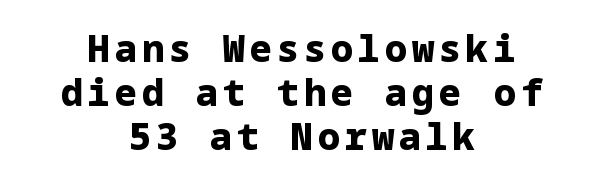
{"serif": "no", "italic": "no", "bold": "yes", "weight": "heavy", "width": "normal", "stroke_contrast": "low", "x_height": "medium", "underline": "no", "align": "center", "line_spacing_ratio": 1.19, "glyph_px": 37}
